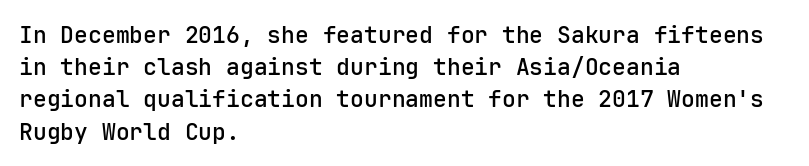
The foot of each line stays bare and open. Evenly set lines give the paragraph a standard silhouette. Left-aligned paragraph, ragged on the right. Does the lettering tilt? It doesn't — this is upright. The line texture is even and compact thanks to regular tracking.
